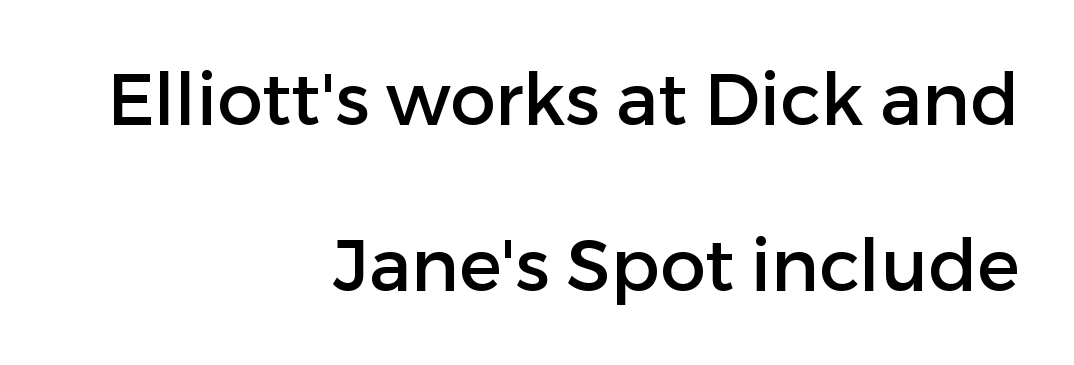
Q: Is the text italic (slanted)? A: No, it is upright.
Q: Is the typeface a serif or a sans-serif typeface? A: Sans-serif.
Q: Is the text underlined? A: No.
Q: How is the paragraph aligned? A: Right-aligned.
Q: Is the spacing between letters normal or unusually wide? A: Normal.
Q: Is the spacing between lines tight, normal or loose? A: Loose.
Q: Width (condensed, normal, or wide)? A: Normal.
Q: Stroke contrast? A: Low.
Q: x-height? A: Medium.
Q: Monospaced? A: No.
